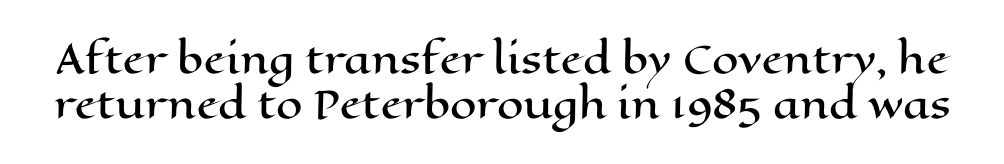
Q: Is the text italic (slanted)? A: No, it is upright.
Q: Is the text underlined? A: No.
Q: Is the spacing between letters normal or unusually wide? A: Normal.
Q: Width (condensed, normal, or wide)? A: Wide.
Q: Stroke contrast? A: High.
Q: x-height? A: Medium.
Q: Monospaced? A: No.
